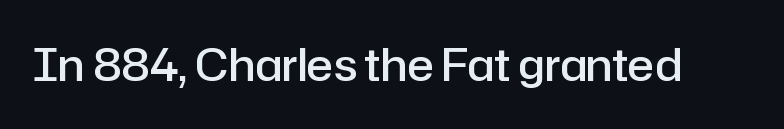
Characters remain perfectly vertical along every line. Slightly chunky letters — semibold, I'd say, not full bold. Note the varied advance widths — an 'i' is clearly narrower than an 'm'. The space beneath each line is pristine and unruled. How are the letters spaced? Ordinarily, with no added tracking.
